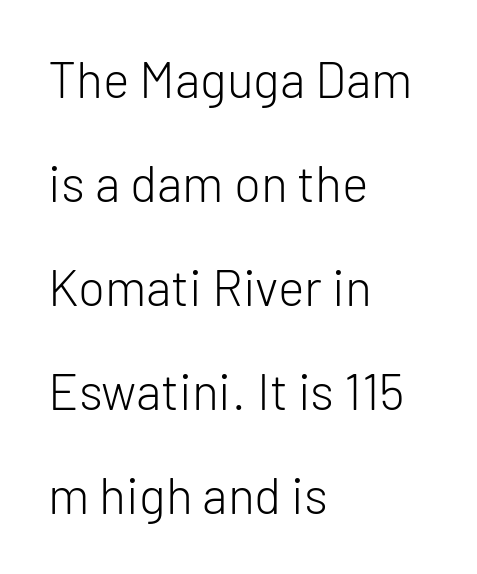
{"serif": "no", "italic": "no", "bold": "no", "weight": "light", "width": "normal", "stroke_contrast": "low", "x_height": "medium", "monospaced": "no", "underline": "no", "align": "left", "line_spacing": "loose", "line_spacing_ratio": 2.08, "letter_spacing": "normal", "letter_spacing_em": 0.0, "glyph_px": 50}
